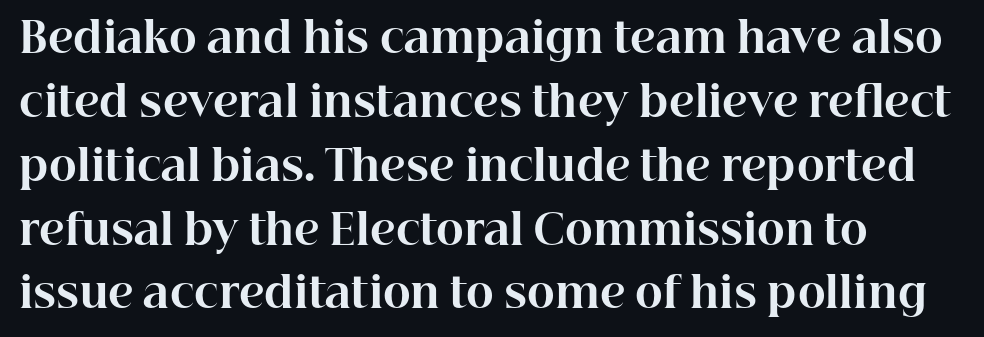
The image shows 42 px bold serif type, upright; set left-aligned, normal line spacing (1.52x), normal letter spacing, not underlined; high stroke contrast and a medium x-height.
